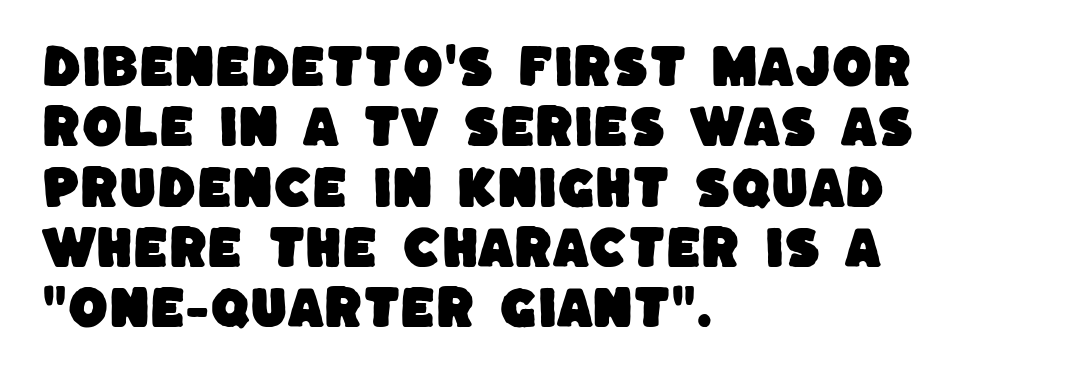
{"serif": "no", "width": "normal", "stroke_contrast": "low", "x_height": "large", "monospaced": "no", "underline": "no", "align": "left", "line_spacing": "normal", "line_spacing_ratio": 1.31, "letter_spacing": "normal", "letter_spacing_em": 0.0, "glyph_px": 46}
